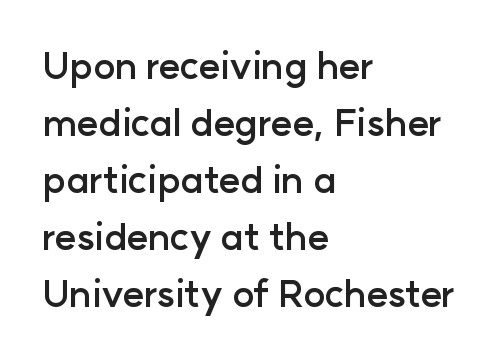
Q: Is the text bold? A: Yes.
Q: Is the text italic (slanted)? A: No, it is upright.
Q: Is the typeface a serif or a sans-serif typeface? A: Sans-serif.
Q: Is the text underlined? A: No.
Q: How is the paragraph aligned? A: Left-aligned.
Q: Is the spacing between letters normal or unusually wide? A: Normal.
Q: Is the spacing between lines tight, normal or loose? A: Normal.
Q: Width (condensed, normal, or wide)? A: Normal.
Q: Stroke contrast? A: Low.
Q: x-height? A: Medium.
Q: Monospaced? A: No.
